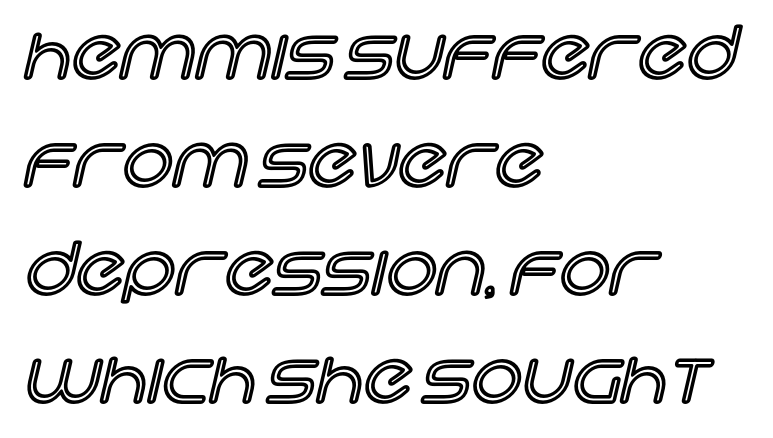
{"width": "normal", "x_height": "large", "monospaced": "no", "underline": "no", "align": "left", "line_spacing": "normal", "line_spacing_ratio": 1.52, "letter_spacing": "normal", "letter_spacing_em": 0.0, "glyph_px": 71}
